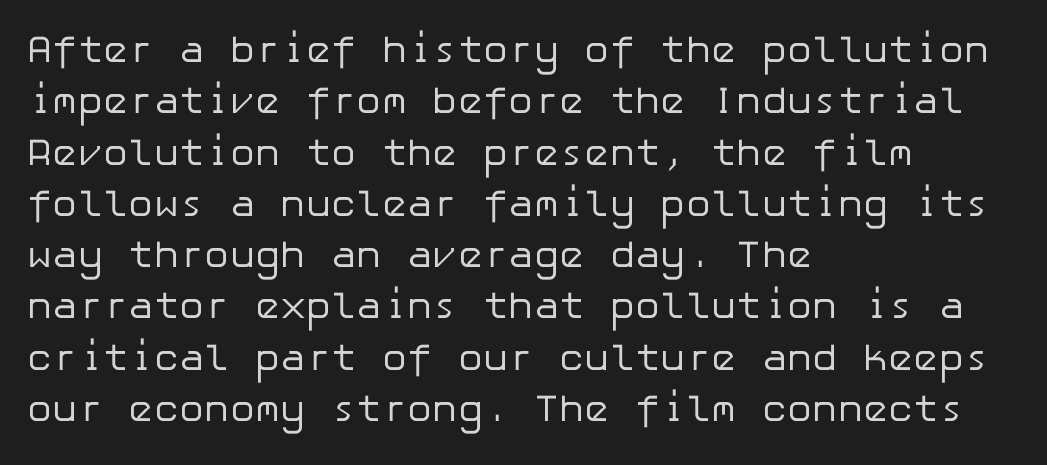
Q: Is the text bold? A: No.
Q: Is the text italic (slanted)? A: No, it is upright.
Q: Is the typeface a serif or a sans-serif typeface? A: Sans-serif.
Q: Is the text underlined? A: No.
Q: How is the paragraph aligned? A: Left-aligned.
Q: Is the spacing between letters normal or unusually wide? A: Normal.
Q: Is the spacing between lines tight, normal or loose? A: Normal.
Q: Width (condensed, normal, or wide)? A: Normal.
Q: Stroke contrast? A: Low.
Q: x-height? A: Medium.
